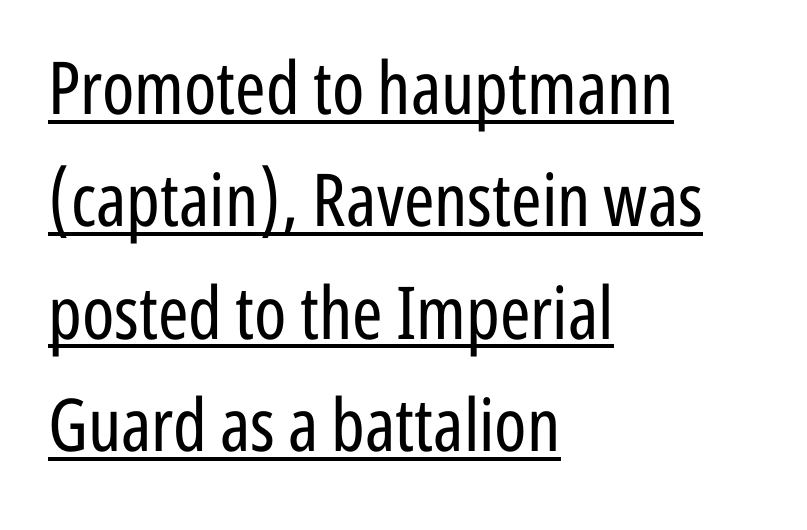
{"serif": "no", "italic": "no", "bold": "no", "weight": "regular", "width": "condensed", "stroke_contrast": "low", "x_height": "medium", "monospaced": "no", "underline": "yes", "align": "left", "line_spacing": "normal", "line_spacing_ratio": 1.54, "letter_spacing": "normal", "letter_spacing_em": 0.0, "glyph_px": 73}
